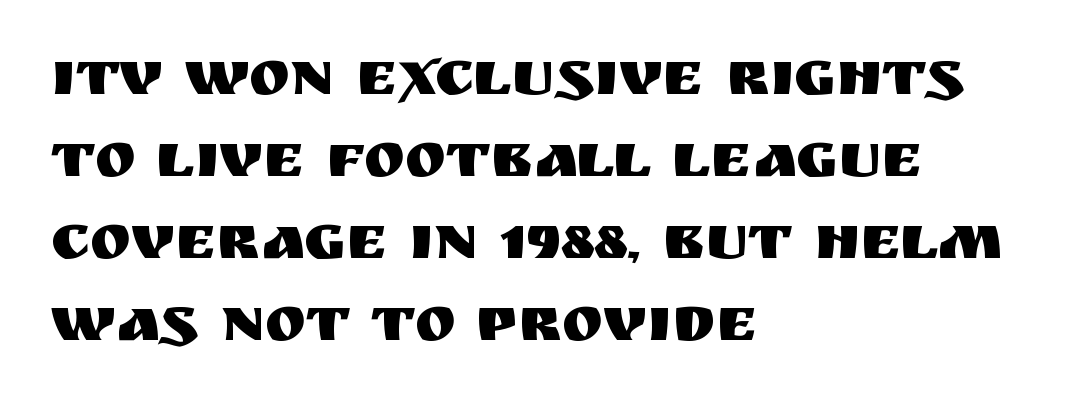
The image shows 62 px sans-serif type, upright; set left-aligned, normal line spacing (1.32x), normal letter spacing, not underlined; medium stroke contrast and a large x-height.
